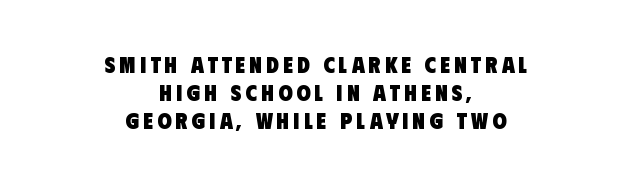
Q: Is the text bold? A: Yes.
Q: Is the text underlined? A: No.
Q: How is the paragraph aligned? A: Centered.
